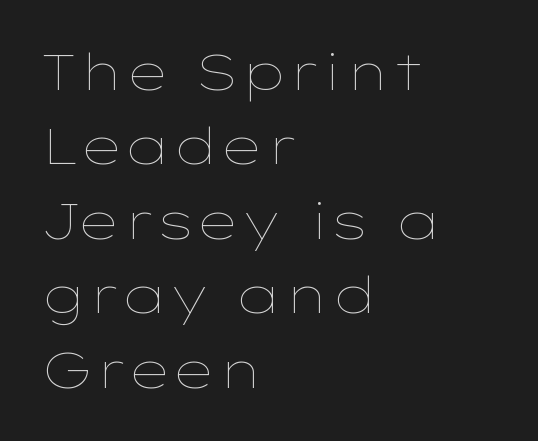
{"italic": "no", "bold": "no", "weight": "thin", "width": "wide", "stroke_contrast": "low", "x_height": "medium", "monospaced": "no", "underline": "no", "align": "left", "line_spacing": "normal", "line_spacing_ratio": 1.49, "letter_spacing": "normal", "letter_spacing_em": 0.0, "glyph_px": 50}
